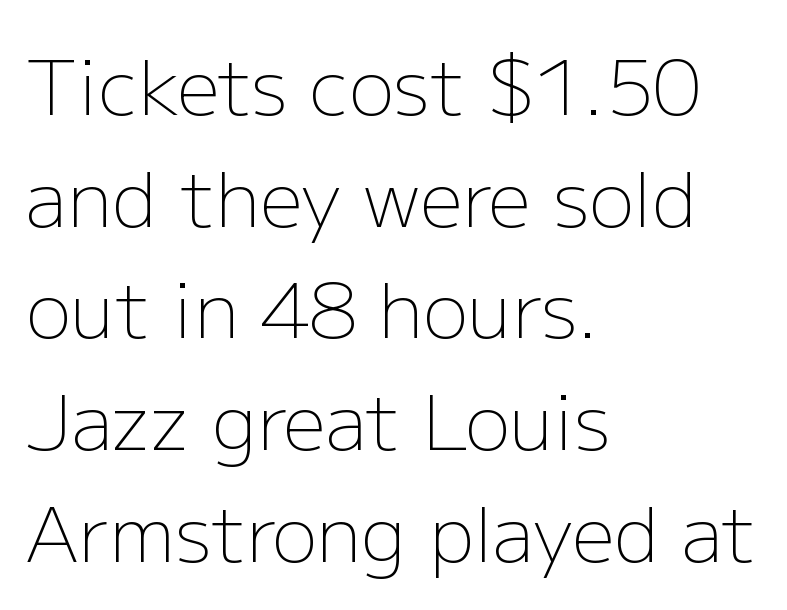
Q: Is the text bold? A: No.
Q: Is the text italic (slanted)? A: No, it is upright.
Q: Is the typeface a serif or a sans-serif typeface? A: Sans-serif.
Q: Is the text underlined? A: No.
Q: How is the paragraph aligned? A: Left-aligned.
Q: Is the spacing between letters normal or unusually wide? A: Normal.
Q: Is the spacing between lines tight, normal or loose? A: Normal.
Q: Width (condensed, normal, or wide)? A: Normal.
Q: Stroke contrast? A: Low.
Q: x-height? A: Medium.
Q: Monospaced? A: No.
